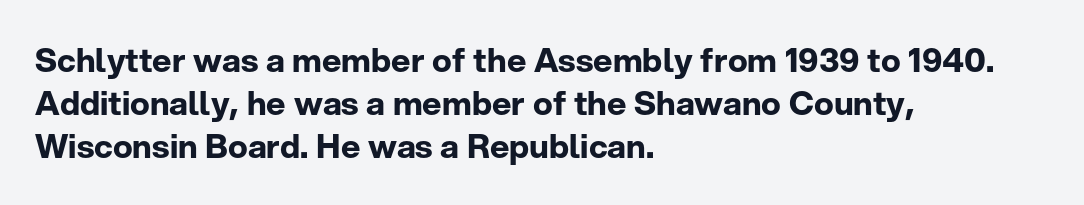
Q: Is the text bold? A: Yes.
Q: Is the text italic (slanted)? A: No, it is upright.
Q: Is the typeface a serif or a sans-serif typeface? A: Sans-serif.
Q: Is the text underlined? A: No.
Q: How is the paragraph aligned? A: Left-aligned.
Q: Is the spacing between letters normal or unusually wide? A: Normal.
Q: Is the spacing between lines tight, normal or loose? A: Normal.
Q: Width (condensed, normal, or wide)? A: Normal.
Q: Stroke contrast? A: Low.
Q: x-height? A: Medium.
Q: Monospaced? A: No.
